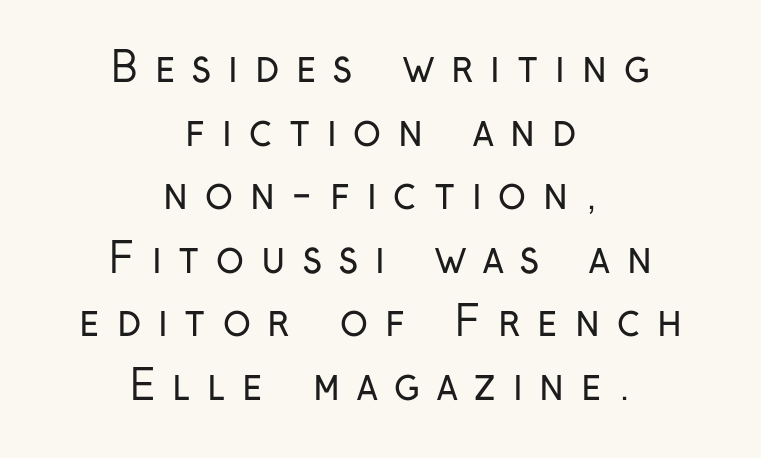
The image shows 41 px regular-weight, condensed sans-serif type, upright; set centered, normal line spacing (1.55x), unusually wide letter spacing (+0.41 em), not underlined; low stroke contrast and a medium x-height.
